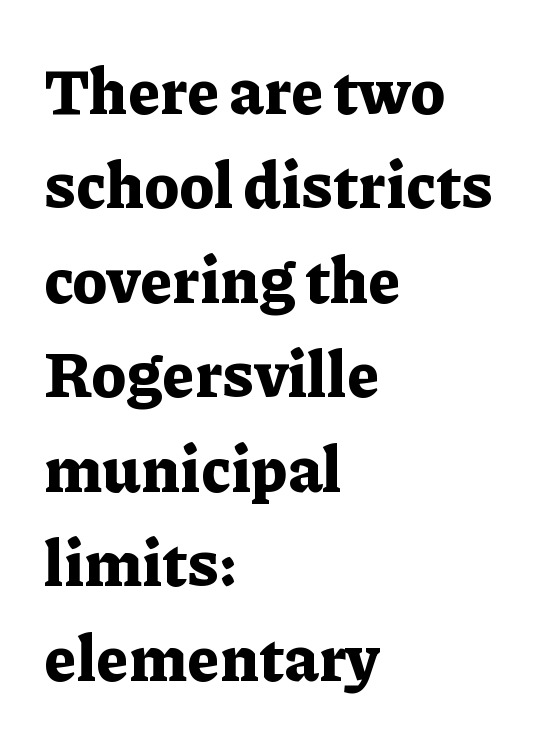
The image shows 63 px bold serif type, upright; set left-aligned, normal line spacing (1.5x), normal letter spacing, not underlined; low stroke contrast and a medium x-height.
